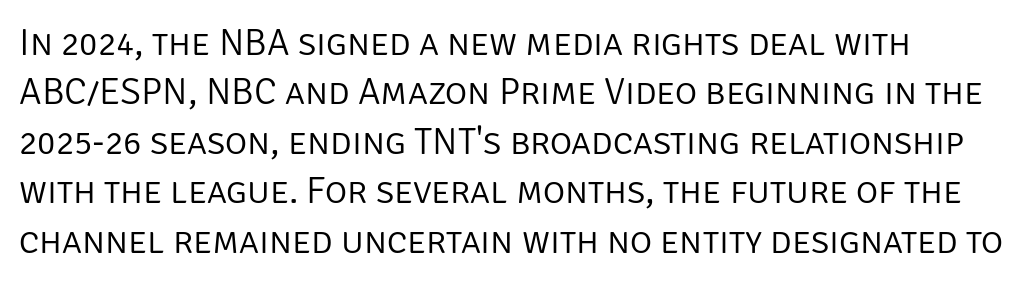
{"serif": "no", "italic": "no", "bold": "no", "weight": "light", "width": "normal", "stroke_contrast": "low", "x_height": "large", "monospaced": "no", "underline": "no", "align": "left", "line_spacing": "normal", "line_spacing_ratio": 1.3, "letter_spacing": "normal", "letter_spacing_em": 0.0, "glyph_px": 38}
